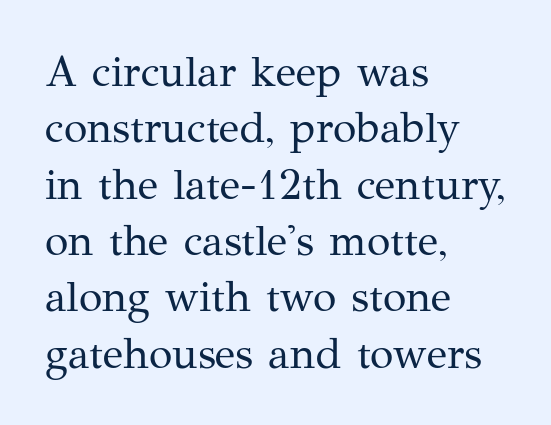
Q: Is the text bold? A: No.
Q: Is the text italic (slanted)? A: No, it is upright.
Q: Is the typeface a serif or a sans-serif typeface? A: Serif.
Q: Is the text underlined? A: No.
Q: How is the paragraph aligned? A: Left-aligned.
Q: Is the spacing between letters normal or unusually wide? A: Normal.
Q: Is the spacing between lines tight, normal or loose? A: Normal.
Q: Width (condensed, normal, or wide)? A: Normal.
Q: Stroke contrast? A: Medium.
Q: x-height? A: Medium.
Q: Monospaced? A: No.
